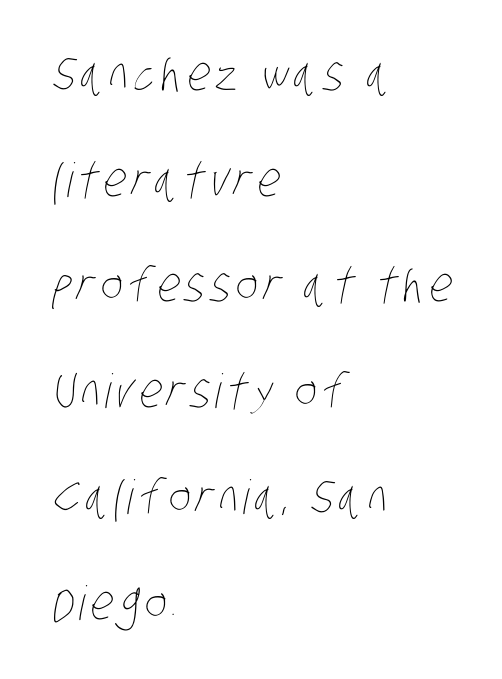
The image shows 47 px thin, condensed type; set left-aligned, loose line spacing (2.25x), not underlined; low stroke contrast and a large x-height.
